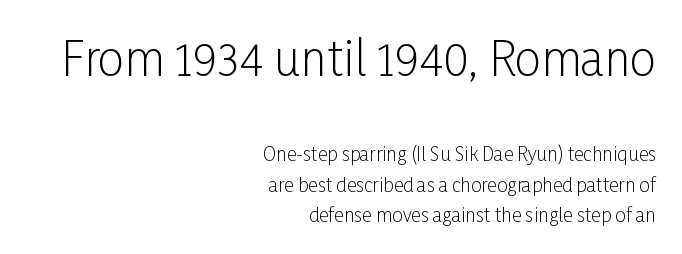
The image shows 47 px light, condensed sans-serif type, upright; set right-aligned, normal line spacing (1.62x), normal letter spacing, not underlined; the first (top) block is 2.47x larger; low stroke contrast and a medium x-height.
